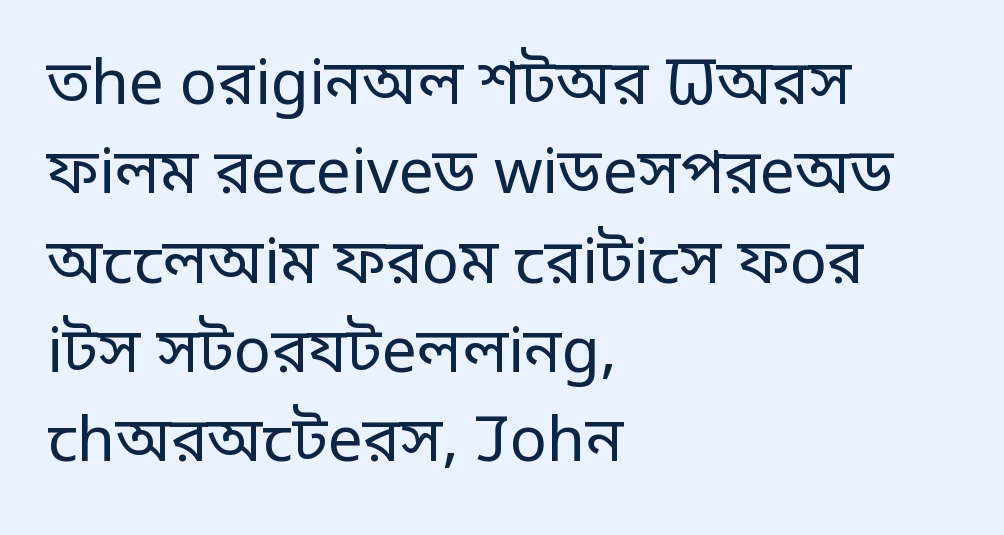
The foot of each line stays bare and open. The face used here is proportionally spaced, like ordinary book or web type. The leading is moderate, giving the passage an even texture. Compared with a typical body face, this is equally light or lighter still. This sample uses a sans-serif face.
